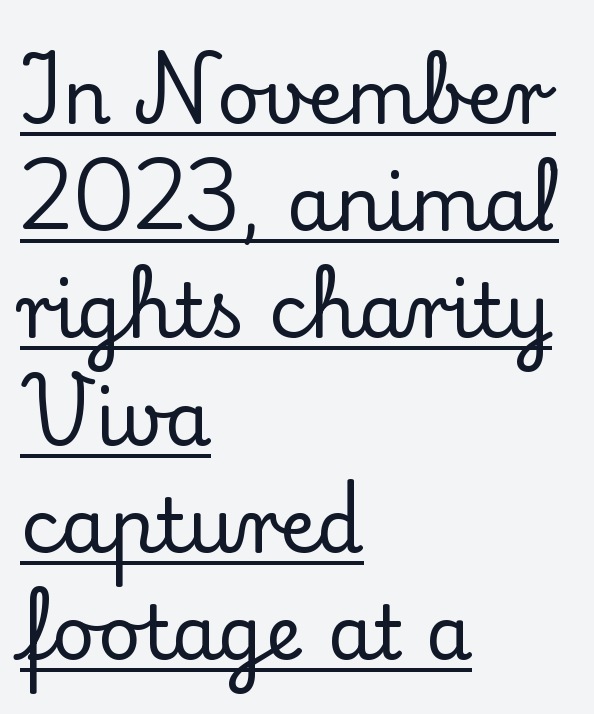
Varying glyph widths throughout — classic text-font behaviour. To sum up the face: it has serifs. Casual observation: everything's shoved over to the left. Underlined type. A normal amount of white space separates one row of letters from the next.
